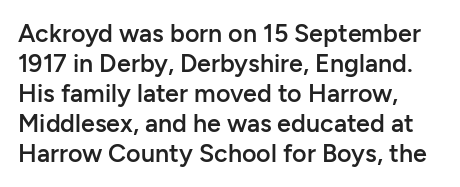
{"italic": "no", "bold": "semi", "underline": "no", "align": "left", "line_spacing_ratio": 1.2, "letter_spacing": "normal", "letter_spacing_em": 0.0, "glyph_px": 25}
